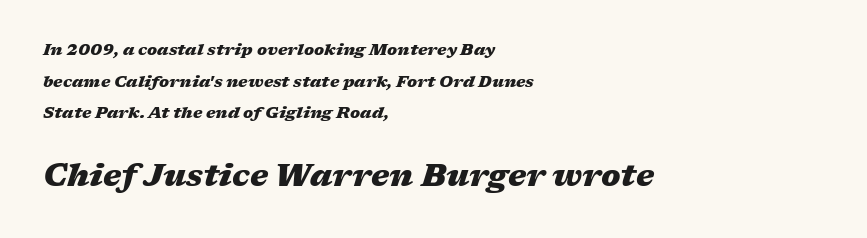
{"italic": "yes", "lean": "right", "slant_degrees": 17, "bold": "yes", "weight": "heavy", "width": "wide", "stroke_contrast": "medium", "x_height": "medium", "monospaced": "no", "underline": "no", "align": "left", "line_spacing": "loose", "line_spacing_ratio": 1.98, "letter_spacing": "normal", "letter_spacing_em": 0.0, "larger_block": "second", "size_ratio": 1.94, "glyph_px": 31}
